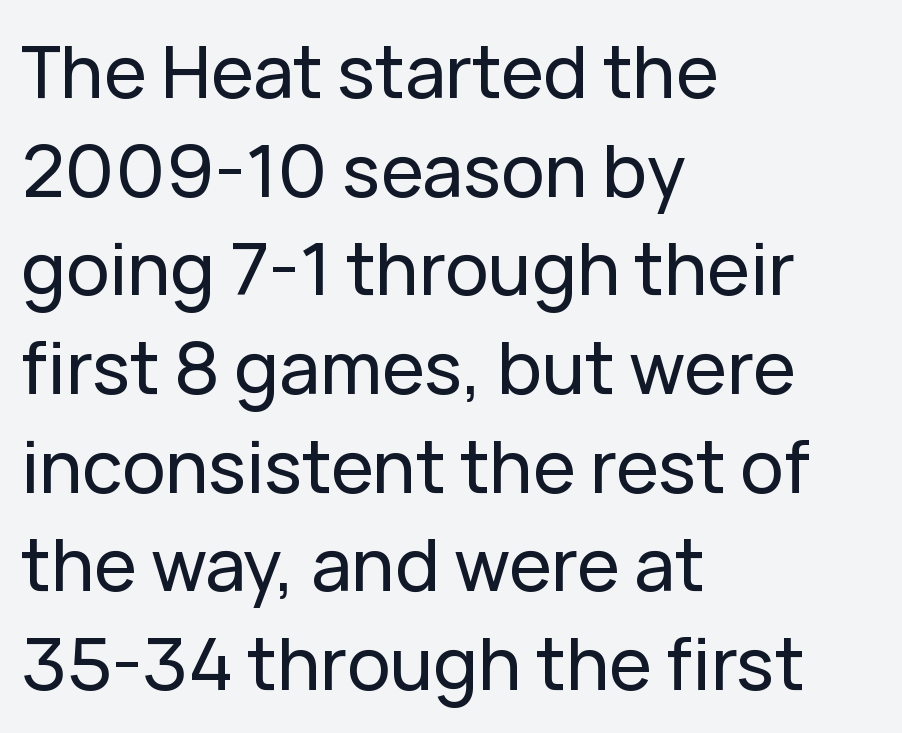
{"serif": "no", "italic": "no", "width": "normal", "stroke_contrast": "low", "x_height": "medium", "monospaced": "no", "underline": "no", "align": "left", "line_spacing": "normal", "line_spacing_ratio": 1.37, "letter_spacing": "normal", "letter_spacing_em": 0.0, "glyph_px": 72}
